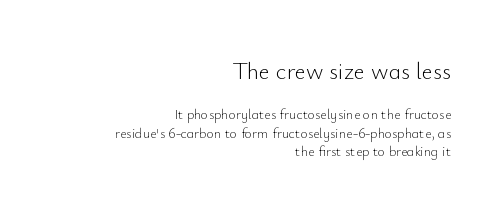
The letters look calm and open, with moderate or lighter stems. A bare baseline throughout the passage. Standard letterfit; no display-style spreading of the glyphs. The specimen reads as upright at a glance.
